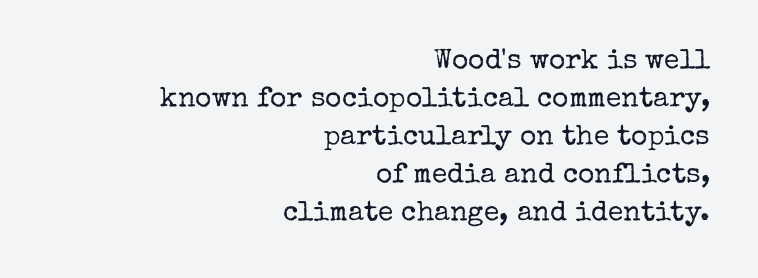
Q: Is the text bold? A: No.
Q: Is the text italic (slanted)? A: No, it is upright.
Q: Is the typeface a serif or a sans-serif typeface? A: Serif.
Q: Is the text underlined? A: No.
Q: How is the paragraph aligned? A: Right-aligned.
Q: Is the spacing between letters normal or unusually wide? A: Normal.
Q: Is the spacing between lines tight, normal or loose? A: Normal.
Q: Width (condensed, normal, or wide)? A: Normal.
Q: Stroke contrast? A: Low.
Q: x-height? A: Medium.
Q: Monospaced? A: No.
